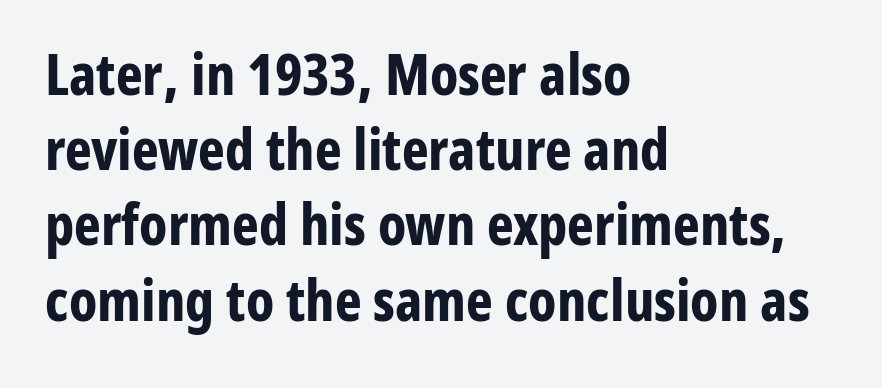
Q: Is the text bold? A: Yes.
Q: Is the text italic (slanted)? A: No, it is upright.
Q: Is the typeface a serif or a sans-serif typeface? A: Sans-serif.
Q: Is the text underlined? A: No.
Q: How is the paragraph aligned? A: Left-aligned.
Q: Is the spacing between letters normal or unusually wide? A: Normal.
Q: Is the spacing between lines tight, normal or loose? A: Normal.
Q: Width (condensed, normal, or wide)? A: Condensed.
Q: Stroke contrast? A: Low.
Q: x-height? A: Medium.
Q: Monospaced? A: No.
